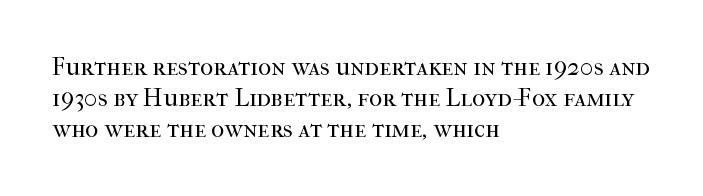
{"italic": "no", "bold": "no", "underline": "no", "align": "left", "line_spacing_ratio": 1.24, "letter_spacing": "normal", "letter_spacing_em": 0.0, "glyph_px": 25}
